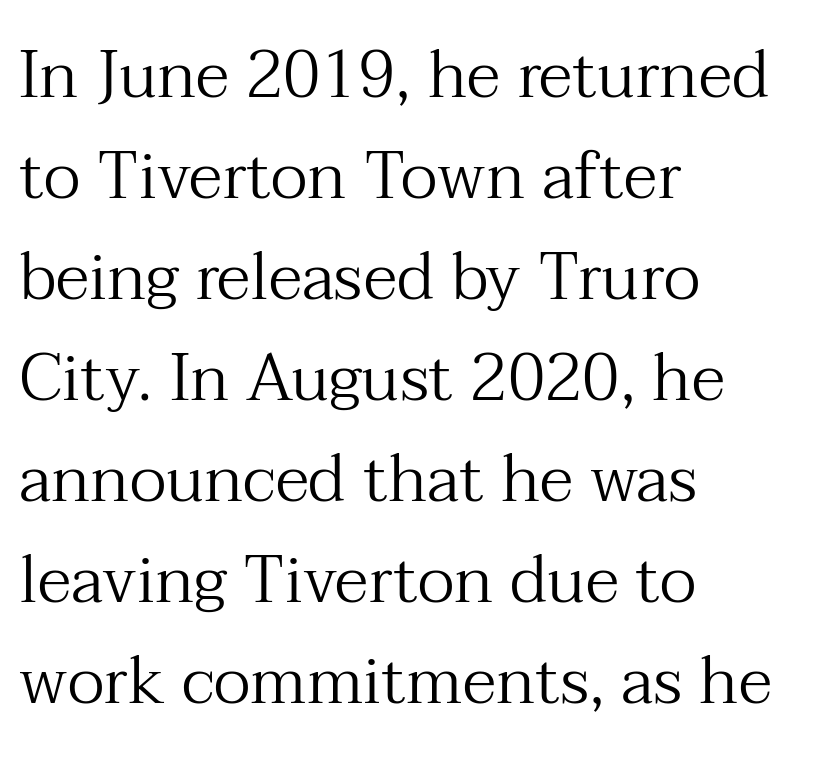
The font's upright variant was chosen for this text. Letters rest on an invisible, unmarked baseline. The text was rendered using a seriffed face with decorative stroke endings. Does the copy run flush right? No — it runs flush left. Is this a fixed-width face? No — the glyphs have proportional, varying widths.
